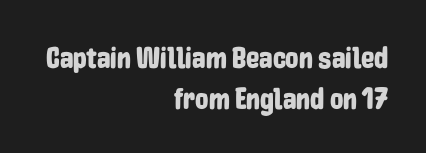
Check where the strokes stop: nothing finishes them off — pure sans. Each letter keeps its own natural width here, so spacing adapts to shape. Rendered with straight, roman letterforms. The line-height multiplier appears to be the usual default. Default kerning and tracking; the words read as compact shapes.
